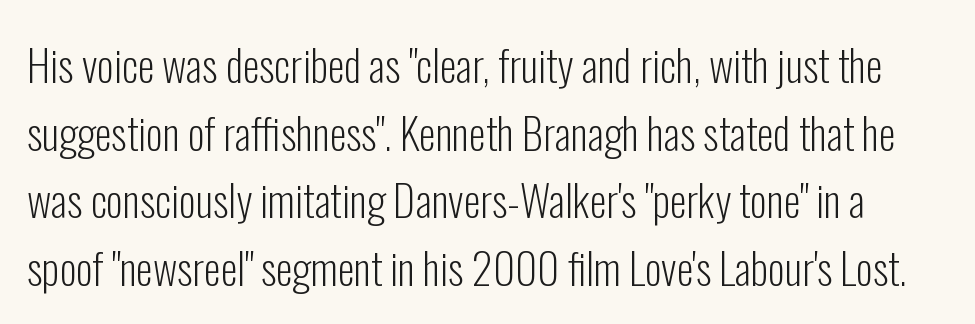
Q: Is the text bold? A: No.
Q: Is the text italic (slanted)? A: No, it is upright.
Q: Is the typeface a serif or a sans-serif typeface? A: Sans-serif.
Q: Is the text underlined? A: No.
Q: Is the spacing between letters normal or unusually wide? A: Normal.
Q: Is the spacing between lines tight, normal or loose? A: Normal.
Q: Width (condensed, normal, or wide)? A: Condensed.
Q: Stroke contrast? A: Low.
Q: x-height? A: Medium.
Q: Monospaced? A: No.
